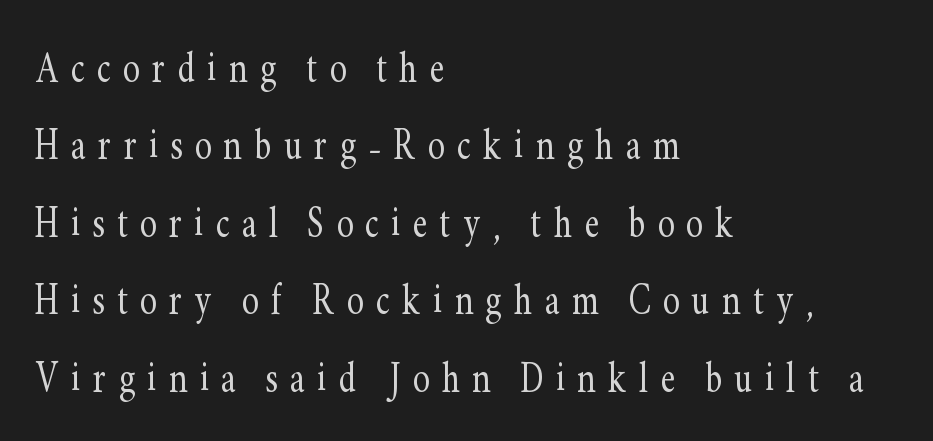
{"serif": "yes", "italic": "no", "bold": "no", "weight": "light", "width": "condensed", "stroke_contrast": "low", "x_height": "small", "monospaced": "no", "underline": "no", "align": "left", "line_spacing": "normal", "line_spacing_ratio": 1.55, "letter_spacing": "wide", "letter_spacing_em": 0.25, "glyph_px": 50}
